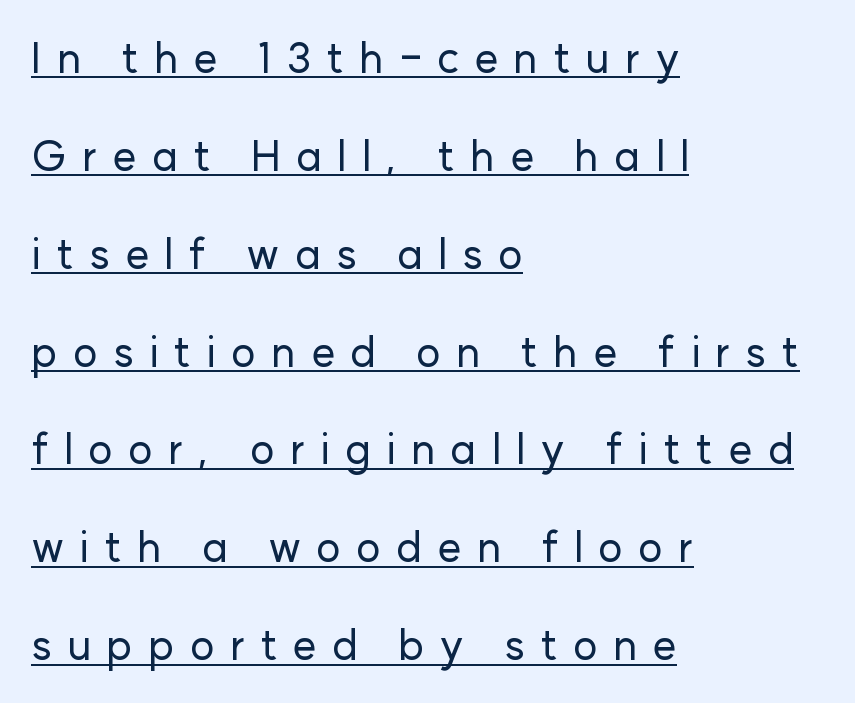
Q: Is the text italic (slanted)? A: No, it is upright.
Q: Is the typeface a serif or a sans-serif typeface? A: Sans-serif.
Q: Is the text underlined? A: Yes.
Q: How is the paragraph aligned? A: Left-aligned.
Q: Is the spacing between letters normal or unusually wide? A: Unusually wide.
Q: Is the spacing between lines tight, normal or loose? A: Loose.
Q: Width (condensed, normal, or wide)? A: Normal.
Q: Stroke contrast? A: Low.
Q: x-height? A: Medium.
Q: Monospaced? A: No.
